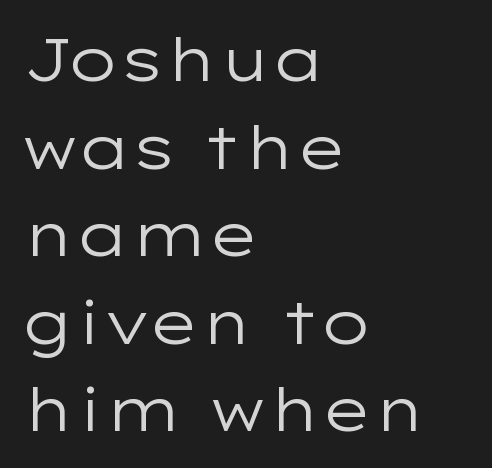
Q: Is the text bold? A: No.
Q: Is the text italic (slanted)? A: No, it is upright.
Q: Is the typeface a serif or a sans-serif typeface? A: Sans-serif.
Q: Is the text underlined? A: No.
Q: How is the paragraph aligned? A: Left-aligned.
Q: Is the spacing between letters normal or unusually wide? A: Normal.
Q: Is the spacing between lines tight, normal or loose? A: Normal.
Q: Width (condensed, normal, or wide)? A: Wide.
Q: Stroke contrast? A: Low.
Q: x-height? A: Medium.
Q: Monospaced? A: No.
